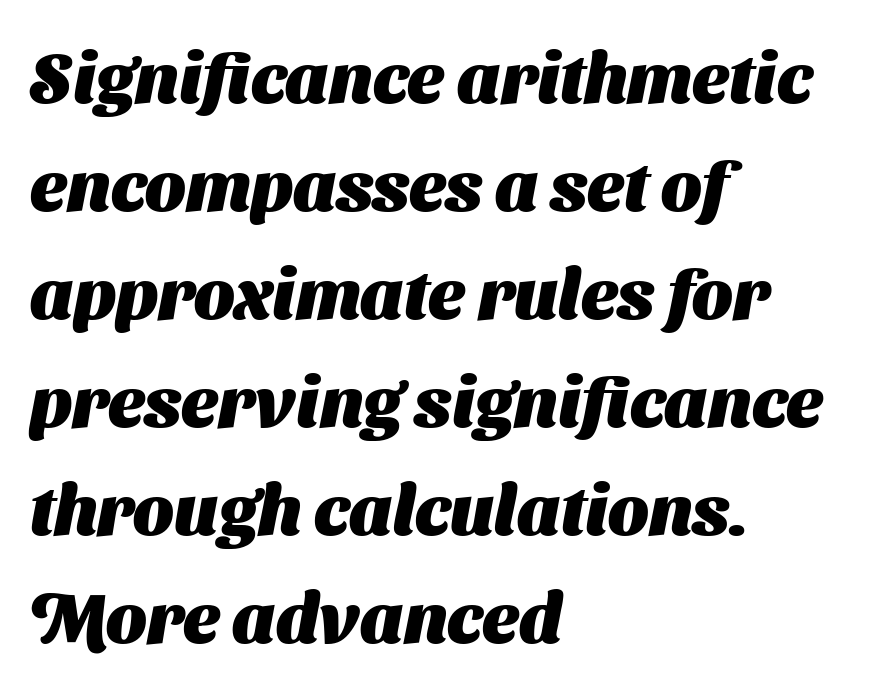
The rendering uses a bold face; every stroke is thick and dark. The letters carry no serifs — their stems end cleanly without finishing strokes. The rows are spaced the way most documents space them. The type is set solid horizontally, with unmodified tracking. The text block is weighted toward the left margin, trailing off unevenly rightward.
